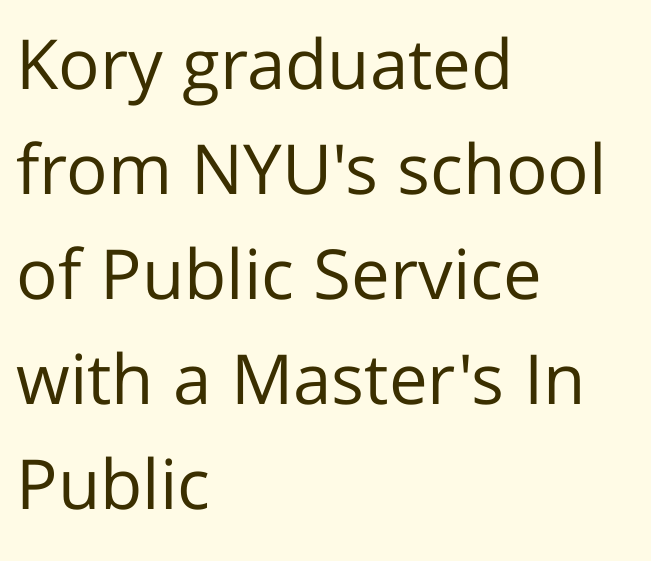
The image shows 69 px regular-weight sans-serif type, upright; set left-aligned, normal line spacing (1.52x), normal letter spacing, not underlined; low stroke contrast and a medium x-height.
